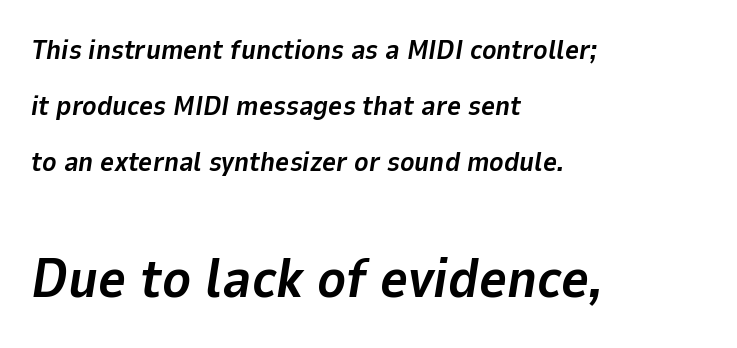
Q: Is the text bold? A: Yes.
Q: Is the text italic (slanted)? A: Yes, it leans right by about 9 degrees.
Q: Is the text underlined? A: No.
Q: How is the paragraph aligned? A: Left-aligned.
Q: Is the spacing between letters normal or unusually wide? A: Normal.
Q: Is the spacing between lines tight, normal or loose? A: Loose.
Q: Which block of text is set in a larger size, the first (top) or the second (bottom)? A: The second (bottom) one.
Q: Width (condensed, normal, or wide)? A: Normal.
Q: Stroke contrast? A: Low.
Q: x-height? A: Medium.
Q: Monospaced? A: No.
